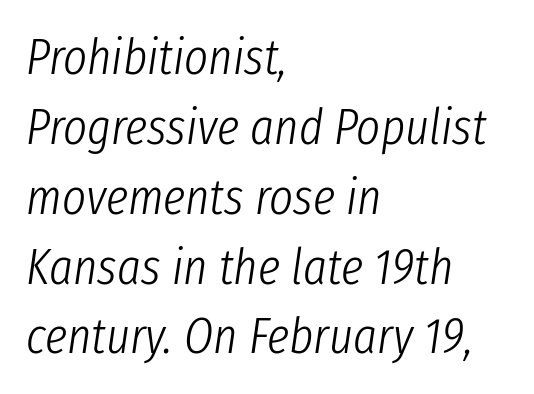
The strip under each line holds only bare page. The weight tops out at a normal text grade. Style check: oblique. Leading matches the norm, producing a regular column. Character widths vary here, with narrow letters taking less room than wide ones.
